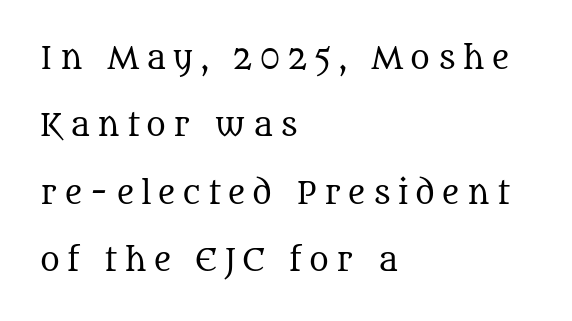
{"serif": "yes", "italic": "no", "bold": "no", "weight": "regular", "width": "normal", "stroke_contrast": "medium", "x_height": "large", "monospaced": "no", "underline": "no", "align": "left", "line_spacing": "loose", "line_spacing_ratio": 2.25, "letter_spacing": "wide", "letter_spacing_em": 0.24, "glyph_px": 30}
